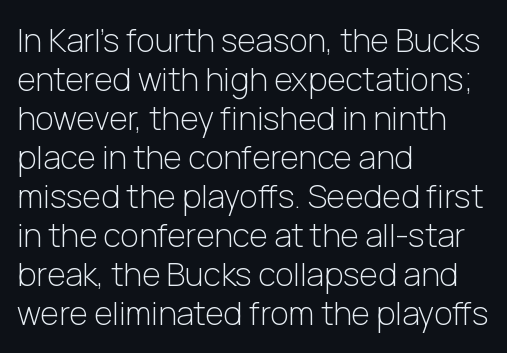
Q: Is the text bold? A: No.
Q: Is the text italic (slanted)? A: No, it is upright.
Q: Is the typeface a serif or a sans-serif typeface? A: Sans-serif.
Q: Is the text underlined? A: No.
Q: How is the paragraph aligned? A: Left-aligned.
Q: Is the spacing between letters normal or unusually wide? A: Normal.
Q: Width (condensed, normal, or wide)? A: Normal.
Q: Stroke contrast? A: Low.
Q: x-height? A: Medium.
Q: Monospaced? A: No.
